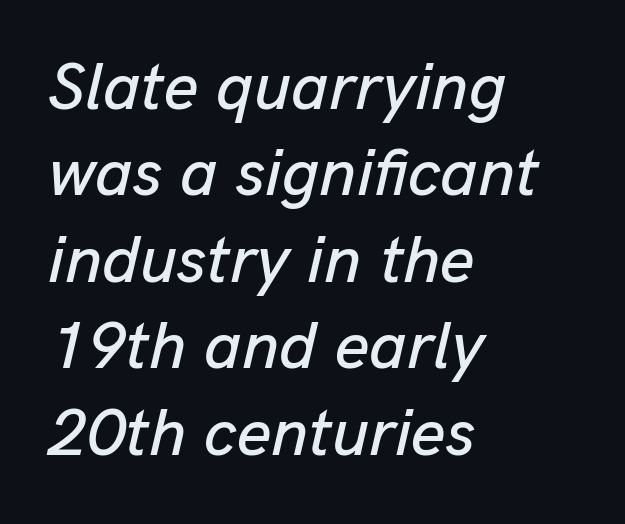
Q: Is the text italic (slanted)? A: Yes, it leans right by about 13 degrees.
Q: Is the text underlined? A: No.
Q: How is the paragraph aligned? A: Left-aligned.
Q: Is the spacing between letters normal or unusually wide? A: Normal.
Q: Is the spacing between lines tight, normal or loose? A: Normal.
Q: Width (condensed, normal, or wide)? A: Normal.
Q: Stroke contrast? A: Low.
Q: x-height? A: Medium.
Q: Monospaced? A: No.
